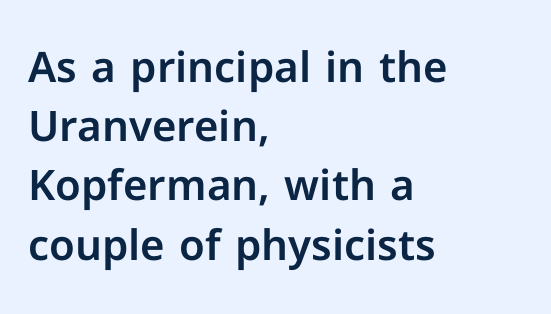
Q: Is the text italic (slanted)? A: No, it is upright.
Q: Is the typeface a serif or a sans-serif typeface? A: Sans-serif.
Q: Is the text underlined? A: No.
Q: How is the paragraph aligned? A: Left-aligned.
Q: Is the spacing between letters normal or unusually wide? A: Normal.
Q: Is the spacing between lines tight, normal or loose? A: Normal.
Q: Width (condensed, normal, or wide)? A: Normal.
Q: Stroke contrast? A: Low.
Q: x-height? A: Medium.
Q: Monospaced? A: No.
